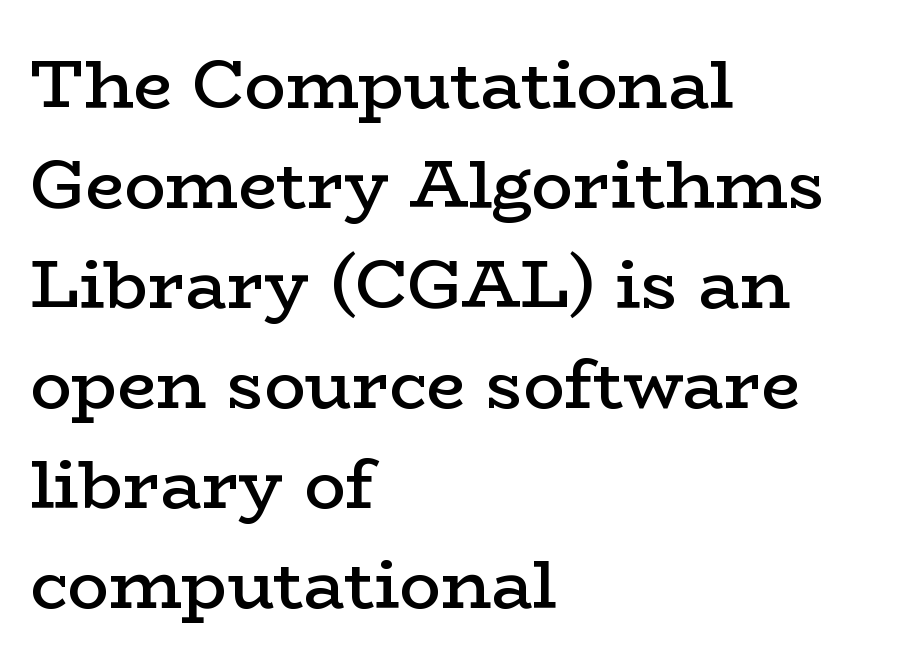
Q: Is the text bold? A: Semi-bold.
Q: Is the text italic (slanted)? A: No, it is upright.
Q: Is the typeface a serif or a sans-serif typeface? A: Serif.
Q: Is the text underlined? A: No.
Q: How is the paragraph aligned? A: Left-aligned.
Q: Is the spacing between letters normal or unusually wide? A: Normal.
Q: Is the spacing between lines tight, normal or loose? A: Normal.
Q: Width (condensed, normal, or wide)? A: Wide.
Q: Stroke contrast? A: Low.
Q: x-height? A: Medium.
Q: Monospaced? A: No.
